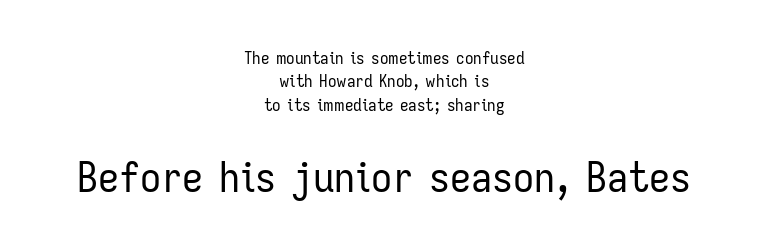
Q: Is the text bold? A: No.
Q: Is the text italic (slanted)? A: No, it is upright.
Q: Is the typeface a serif or a sans-serif typeface? A: Sans-serif.
Q: Is the text underlined? A: No.
Q: How is the paragraph aligned? A: Centered.
Q: Is the spacing between letters normal or unusually wide? A: Normal.
Q: Is the spacing between lines tight, normal or loose? A: Normal.
Q: Which block of text is set in a larger size, the first (top) or the second (bottom)? A: The second (bottom) one.
Q: Width (condensed, normal, or wide)? A: Condensed.
Q: Stroke contrast? A: Low.
Q: x-height? A: Medium.
Q: Monospaced? A: No.
